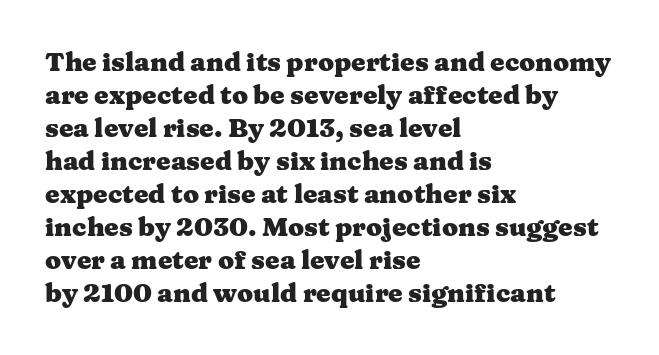
The image shows 26 px bold type, upright; set left-aligned, normal line spacing (1.27x), normal letter spacing, not underlined.
